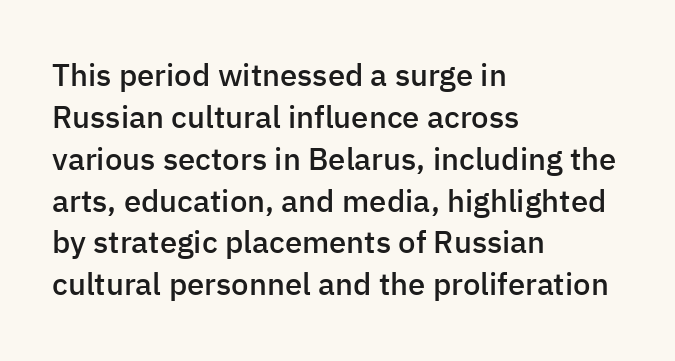
{"serif": "no", "italic": "no", "bold": "semi", "weight": "semibold", "width": "normal", "stroke_contrast": "low", "x_height": "medium", "monospaced": "no", "underline": "no", "align": "left", "line_spacing": "normal", "line_spacing_ratio": 1.35, "letter_spacing": "normal", "letter_spacing_em": 0.0, "glyph_px": 31}
